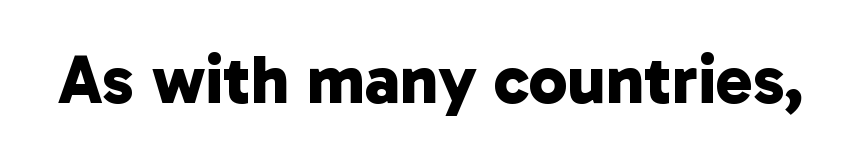
The image shows 69 px bold sans-serif type; set normal letter spacing, not underlined; low stroke contrast and a medium x-height.
